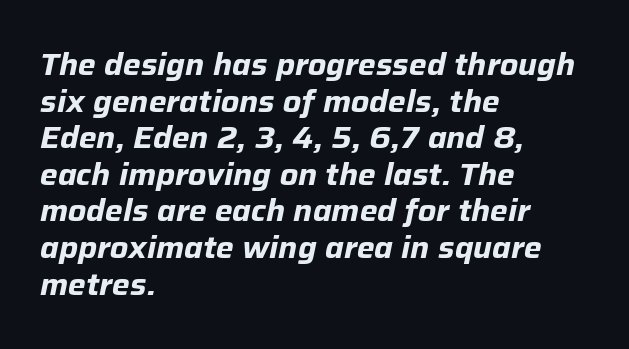
Q: Is the text bold? A: Yes.
Q: Is the text italic (slanted)? A: Yes, it leans right by about 12 degrees.
Q: Is the text underlined? A: No.
Q: How is the paragraph aligned? A: Left-aligned.
Q: Is the spacing between letters normal or unusually wide? A: Normal.
Q: Width (condensed, normal, or wide)? A: Normal.
Q: Stroke contrast? A: Low.
Q: x-height? A: Medium.
Q: Monospaced? A: No.
